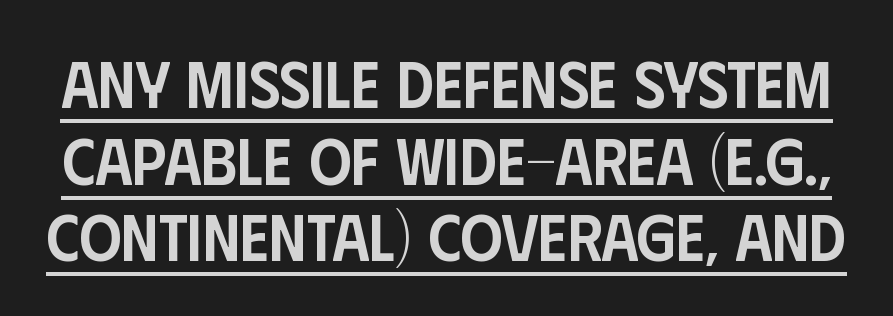
The font is running at a semibold setting, under full bold. Serif or sans? Sans — the stroke terminals are bare. Compared with undecorated copy, this sample adds a rule below the words. You can tell it's not italic because the verticals are truly vertical.
